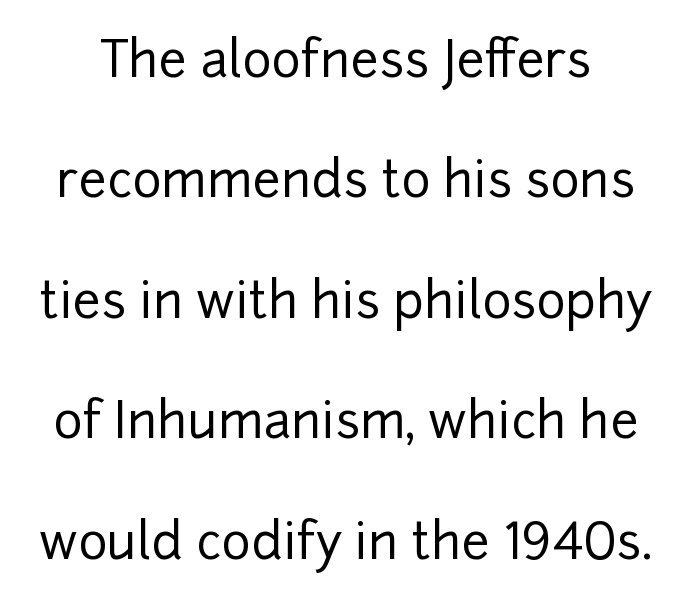
{"serif": "no", "italic": "no", "width": "normal", "stroke_contrast": "low", "x_height": "medium", "monospaced": "no", "underline": "no", "line_spacing": "loose", "line_spacing_ratio": 2.41, "letter_spacing": "normal", "letter_spacing_em": 0.0, "glyph_px": 50}
